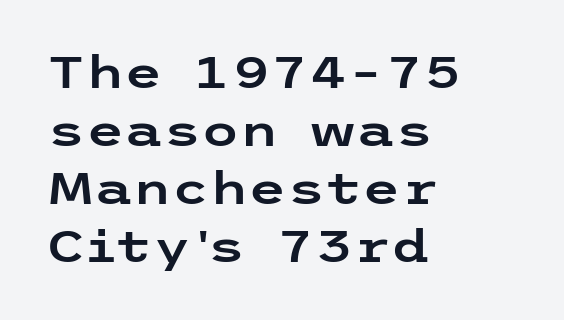
{"serif": "no", "italic": "no", "width": "wide", "stroke_contrast": "low", "x_height": "medium", "underline": "no", "align": "left", "line_spacing": "normal", "line_spacing_ratio": 1.32, "letter_spacing": "normal", "letter_spacing_em": 0.0, "glyph_px": 44}
